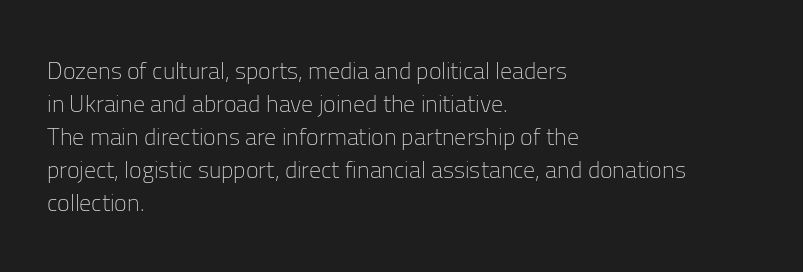
The image shows 24 px text type, upright; set left-aligned, normal line spacing (1.37x), normal letter spacing, not underlined.
